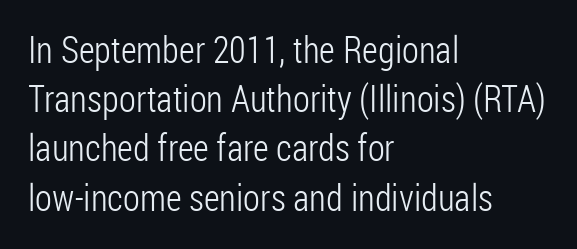
The image shows 37 px light, condensed sans-serif type, upright; set left-aligned, normal line spacing (1.33x), normal letter spacing, not underlined; low stroke contrast and a medium x-height.
